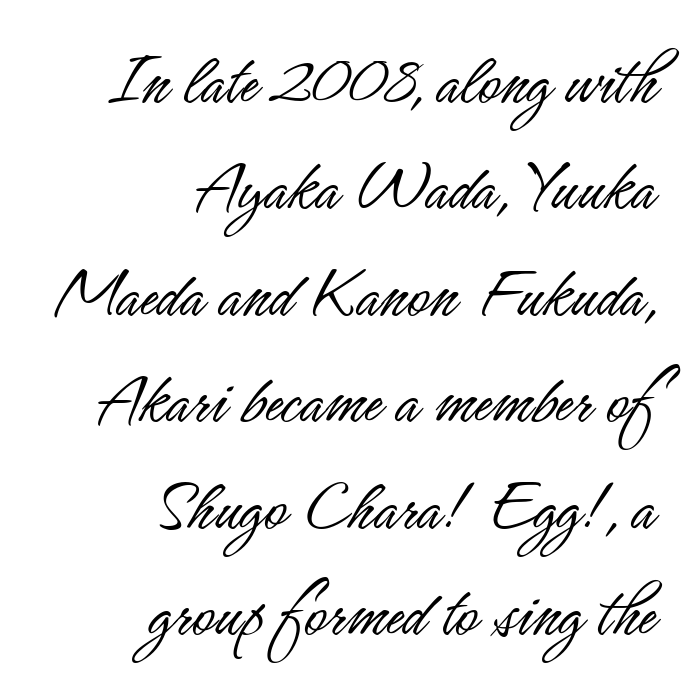
{"serif": "no", "bold": "no", "weight": "light", "width": "condensed", "stroke_contrast": "low", "x_height": "small", "monospaced": "no", "underline": "no", "align": "right", "line_spacing": "normal", "line_spacing_ratio": 1.4, "letter_spacing": "normal", "letter_spacing_em": 0.0, "glyph_px": 76}
